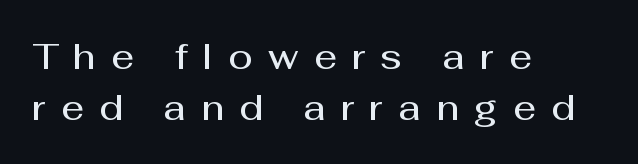
The image shows 36 px semibold sans-serif type, upright; set left-aligned, normal line spacing (1.43x), unusually wide letter spacing (+0.42 em), not underlined; medium stroke contrast and a medium x-height.
